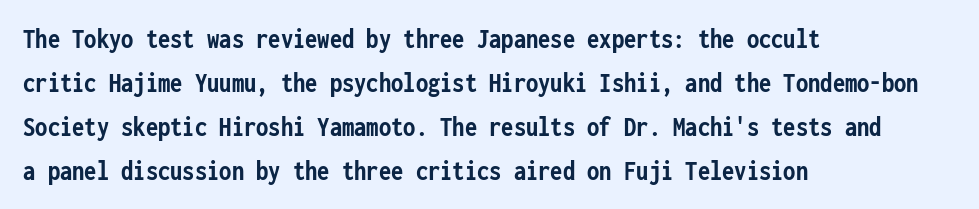
The image shows 28 px semibold, condensed sans-serif type, upright, monospaced; set left-aligned, normal line spacing (1.57x), normal letter spacing, not underlined; low stroke contrast and a medium x-height.
